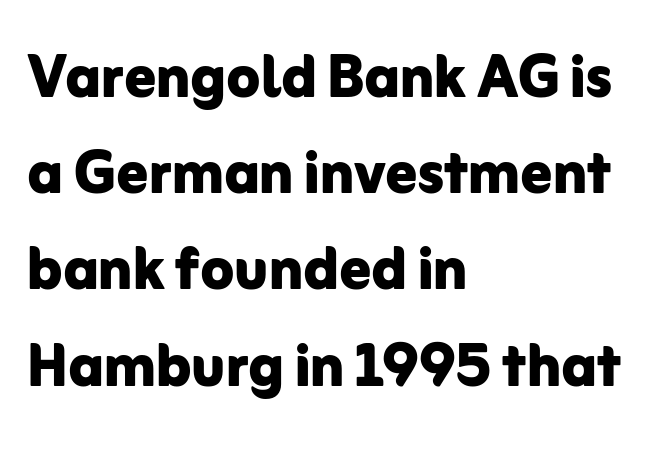
Look at the bottom of the vertical strokes: they stop flat, with no serifs. Posture: upright roman. Honestly, the row spacing looks completely unremarkable. Plenty of ink on the page — the face is bold. You could not count columns in this text — the font is proportionally spaced. The paragraph has a hard left edge and a soft right edge.
